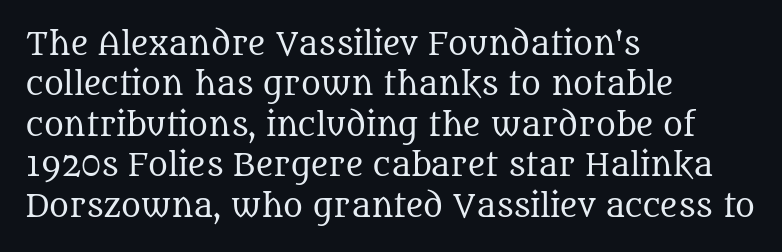
{"serif": "yes", "italic": "no", "bold": "no", "weight": "regular", "width": "normal", "stroke_contrast": "medium", "x_height": "large", "monospaced": "no", "underline": "no", "align": "left", "line_spacing": "normal", "line_spacing_ratio": 1.35, "letter_spacing": "normal", "letter_spacing_em": 0.0, "glyph_px": 30}
